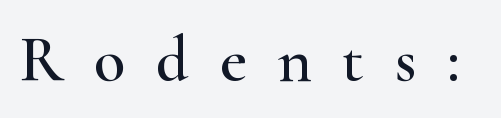
The image shows 65 px wide serif type, upright; set unusually wide letter spacing (+0.47 em), not underlined; high stroke contrast and a small x-height.
